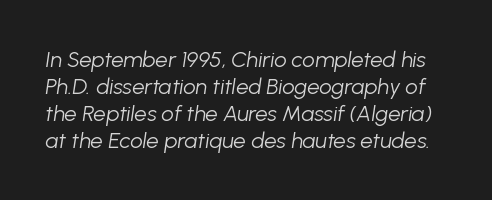
Clear beneath every line of the passage. There is no visible air inserted between adjacent glyphs. Emphasis-style slanted type is in use. The passage shown is not bold in any degree.
